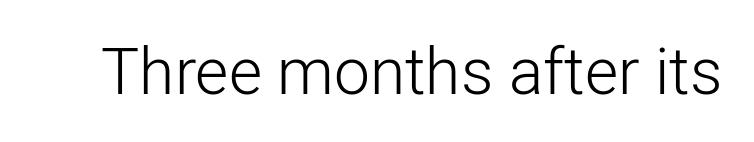
The image shows 64 px light sans-serif type, upright; set normal letter spacing, not underlined; low stroke contrast and a medium x-height.
